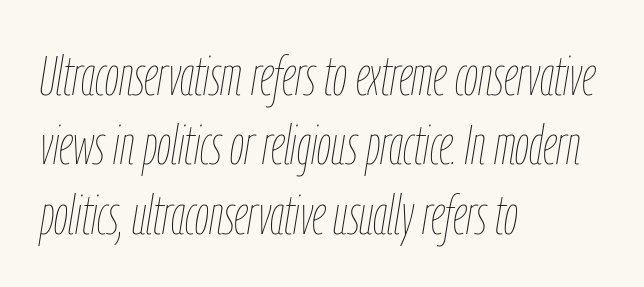
The image shows 56 px thin, condensed type, italic (leaning right); set left-aligned, line spacing 1.24x, normal letter spacing, not underlined; low stroke contrast and a medium x-height.
